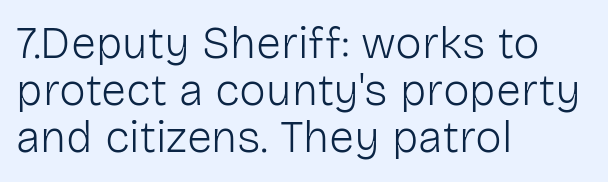
{"serif": "no", "italic": "no", "bold": "no", "weight": "light", "width": "normal", "stroke_contrast": "low", "x_height": "medium", "monospaced": "no", "underline": "no", "align": "left", "line_spacing": "tight", "line_spacing_ratio": 1.05, "letter_spacing": "normal", "letter_spacing_em": 0.0, "glyph_px": 45}
